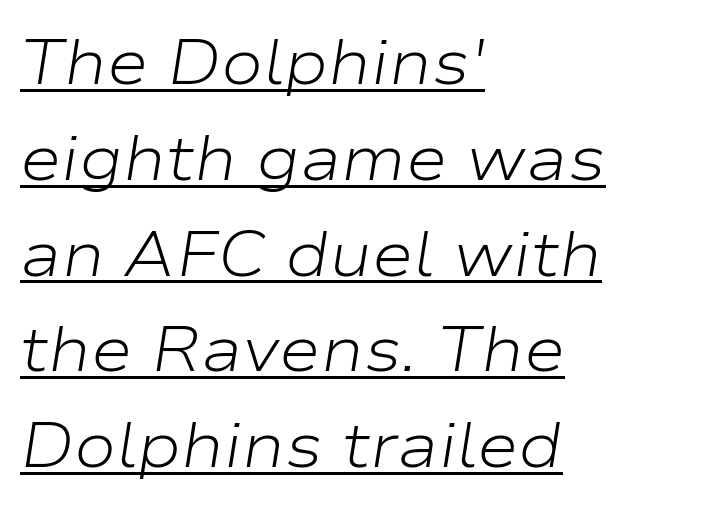
The image shows 63 px light, wide type, italic (leaning right); set left-aligned, normal line spacing (1.52x), normal letter spacing, underlined; low stroke contrast and a medium x-height.
